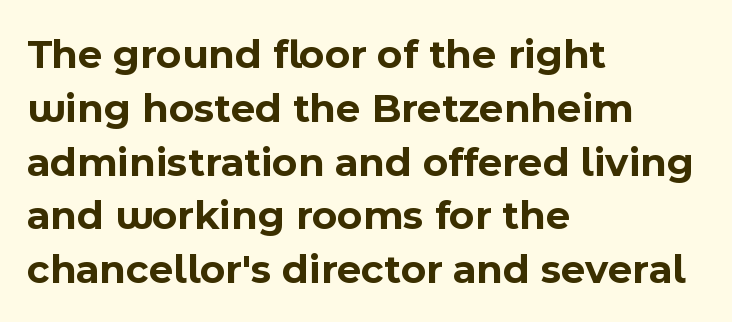
{"serif": "no", "italic": "no", "bold": "yes", "weight": "bold", "width": "normal", "x_height": "medium", "monospaced": "no", "underline": "no", "align": "left", "line_spacing": "normal", "line_spacing_ratio": 1.28, "letter_spacing": "normal", "letter_spacing_em": 0.0, "glyph_px": 42}
